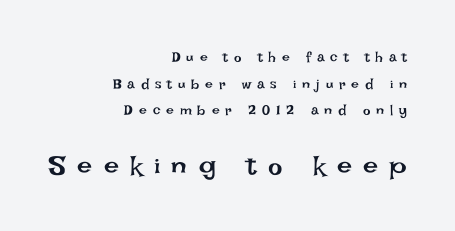
Q: Is the text bold? A: No.
Q: Is the text italic (slanted)? A: No, it is upright.
Q: Is the text underlined? A: No.
Q: How is the paragraph aligned? A: Right-aligned.
Q: Is the spacing between letters normal or unusually wide? A: Unusually wide.
Q: Is the spacing between lines tight, normal or loose? A: Loose.
Q: Which block of text is set in a larger size, the first (top) or the second (bottom)? A: The second (bottom) one.
